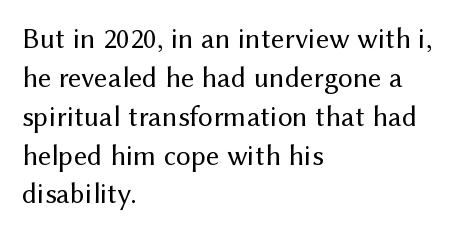
The tracking reads as untouched default to a designer's eye. Typeset ragged right — the left edge is the straight one. Underlining? Definitely not there. Regular leading. Look at the bottom of the vertical strokes: they stop flat, with no serifs. This sample has the flowing, uneven cadence of proportional lettering.
